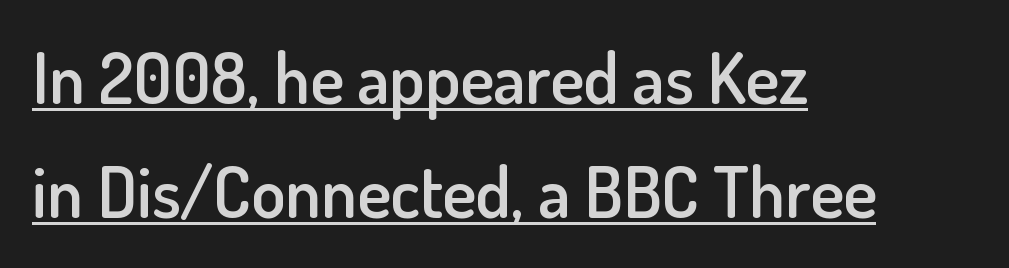
The image shows 70 px semibold sans-serif type, upright; set left-aligned, normal line spacing (1.63x), normal letter spacing, underlined; low stroke contrast and a small x-height.
